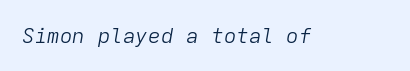
Q: Is the text bold? A: No.
Q: Is the text italic (slanted)? A: Yes, it leans right by about 9 degrees.
Q: Is the text underlined? A: No.
Q: Is the spacing between letters normal or unusually wide? A: Normal.
